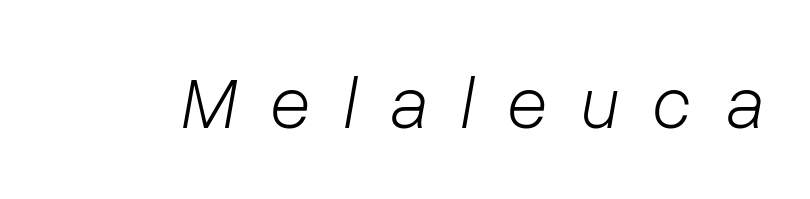
{"italic": "yes", "lean": "right", "slant_degrees": 10, "bold": "no", "weight": "light", "width": "normal", "stroke_contrast": "low", "x_height": "medium", "monospaced": "no", "underline": "no", "letter_spacing": "wide", "letter_spacing_em": 0.46, "glyph_px": 74}
